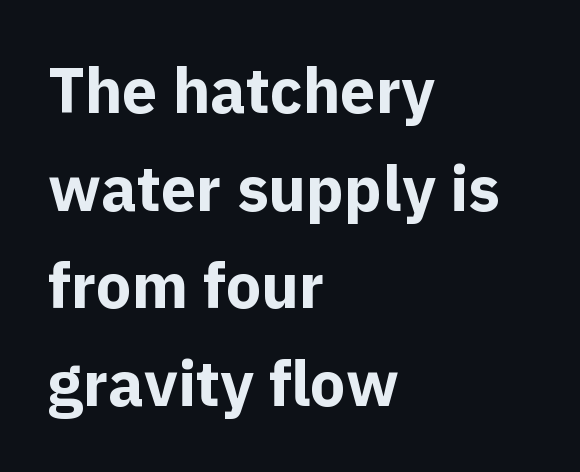
Q: Is the text bold? A: Yes.
Q: Is the text italic (slanted)? A: No, it is upright.
Q: Is the typeface a serif or a sans-serif typeface? A: Sans-serif.
Q: Is the text underlined? A: No.
Q: How is the paragraph aligned? A: Left-aligned.
Q: Is the spacing between letters normal or unusually wide? A: Normal.
Q: Is the spacing between lines tight, normal or loose? A: Normal.
Q: Width (condensed, normal, or wide)? A: Normal.
Q: x-height? A: Medium.
Q: Monospaced? A: No.
